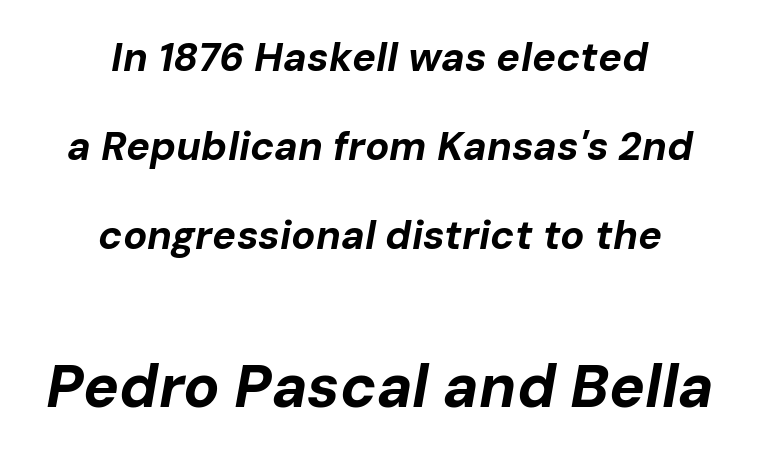
Q: Is the text bold? A: Yes.
Q: Is the text italic (slanted)? A: Yes, it leans right by about 10 degrees.
Q: Is the text underlined? A: No.
Q: How is the paragraph aligned? A: Centered.
Q: Is the spacing between letters normal or unusually wide? A: Normal.
Q: Is the spacing between lines tight, normal or loose? A: Loose.
Q: Which block of text is set in a larger size, the first (top) or the second (bottom)? A: The second (bottom) one.
Q: Width (condensed, normal, or wide)? A: Normal.
Q: Stroke contrast? A: Low.
Q: x-height? A: Medium.
Q: Monospaced? A: No.
